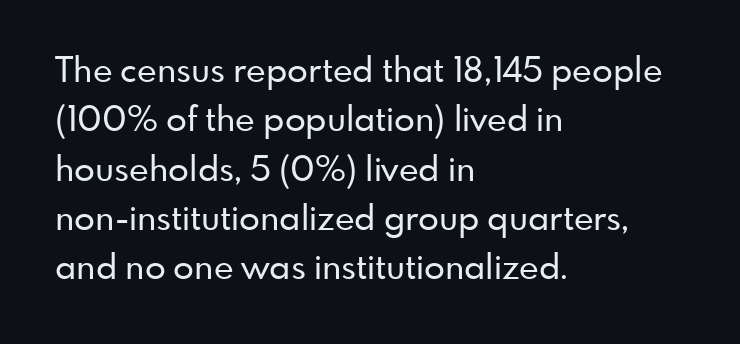
Q: Is the text italic (slanted)? A: No, it is upright.
Q: Is the typeface a serif or a sans-serif typeface? A: Sans-serif.
Q: Is the text underlined? A: No.
Q: How is the paragraph aligned? A: Left-aligned.
Q: Is the spacing between letters normal or unusually wide? A: Normal.
Q: Is the spacing between lines tight, normal or loose? A: Normal.
Q: Width (condensed, normal, or wide)? A: Normal.
Q: Stroke contrast? A: Low.
Q: x-height? A: Small.
Q: Monospaced? A: No.
